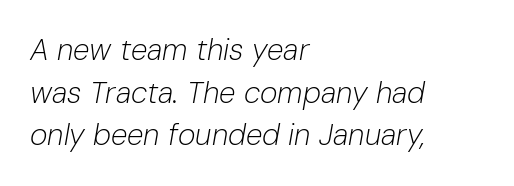
The image shows 30 px light type, italic (leaning right); set left-aligned, normal line spacing (1.42x), normal letter spacing, not underlined; low stroke contrast and a medium x-height.
